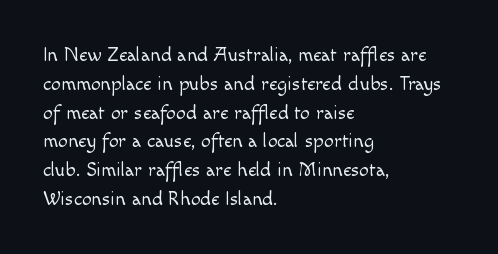
Vertical strokes here are truly vertical. The typesetting does not lean heavy: it is not bold. These lines keep a tight, regular rhythm from letter to letter. Anything drawn beneath the words? Only blank space. The designer left line spacing at the default. Caption: multi-line text, flush left, ragged right.
